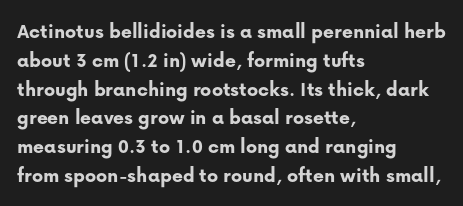
Leftover space on each line is placed entirely after the last word. The baseline area is clear. Tracking value appears to be zero — textbook default spacing. Is the type bold? Yes — the strokes are clearly thick and heavy.
